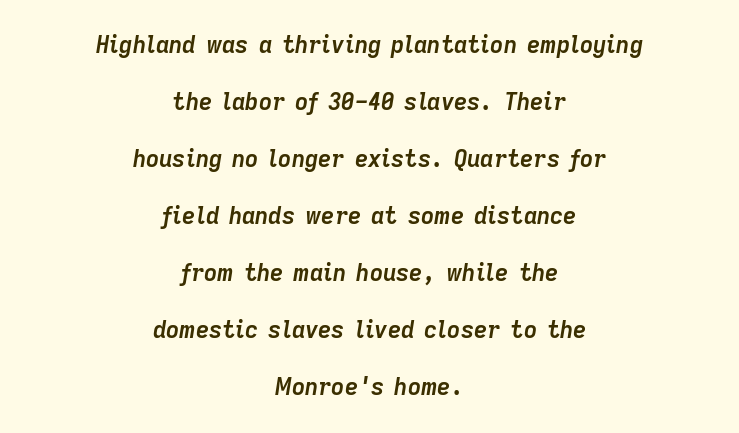
Q: Is the text bold? A: Yes.
Q: Is the text italic (slanted)? A: Yes, it leans right by about 9 degrees.
Q: Is the text underlined? A: No.
Q: How is the paragraph aligned? A: Centered.
Q: Is the spacing between letters normal or unusually wide? A: Normal.
Q: Is the spacing between lines tight, normal or loose? A: Loose.
